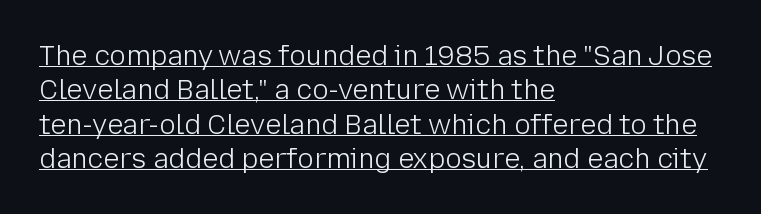
No italicization has been applied; the sample stays upright. This sample is left-justified, so line endings fall wherever the words run out. Whoever set this chose a conventional vertical rhythm. Weight class: somewhere from thin through regular.
